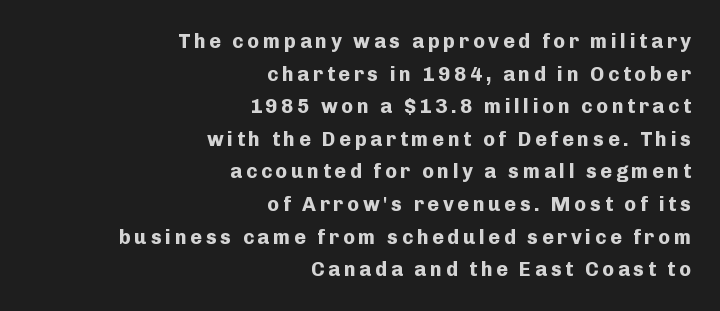
The image shows 20 px bold type, upright; set right-aligned, normal line spacing (1.63x), not underlined.
